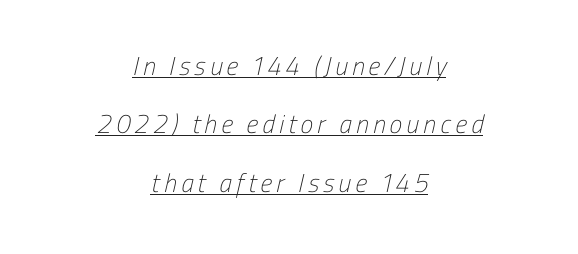
The image shows 26 px text type; set centered, loose line spacing (2.25x), underlined.
